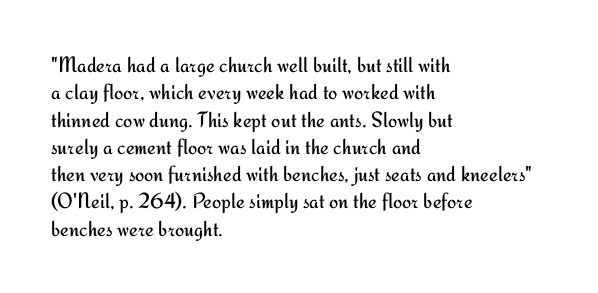
The image shows 22 px text type, upright; set left-aligned, line spacing 1.24x, normal letter spacing, not underlined.
